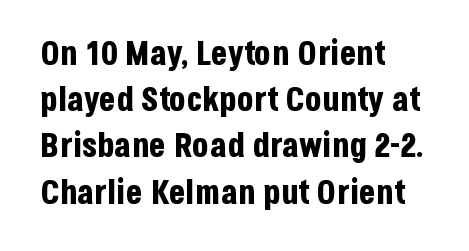
A classic flush-left, rag-right setting is used for this passage. Posture: vertical. Honestly, the row spacing looks completely unremarkable. The passage shown is typeset with a sans-serif family. In terms of weight, the rendering is a true, heavy bold. The tracking reads as untouched default to a designer's eye.
